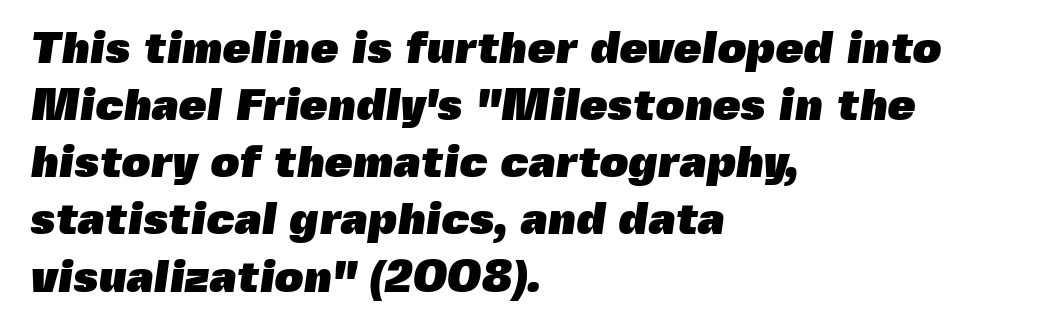
Is the type bold? Yes — the strokes are clearly thick and heavy. If you drew a ruler down the left edge, every line would touch it. If you measured baseline to baseline, you'd find a middling distance. Varying glyph widths throughout — classic text-font behaviour. The type is set solid horizontally, with unmodified tracking.
